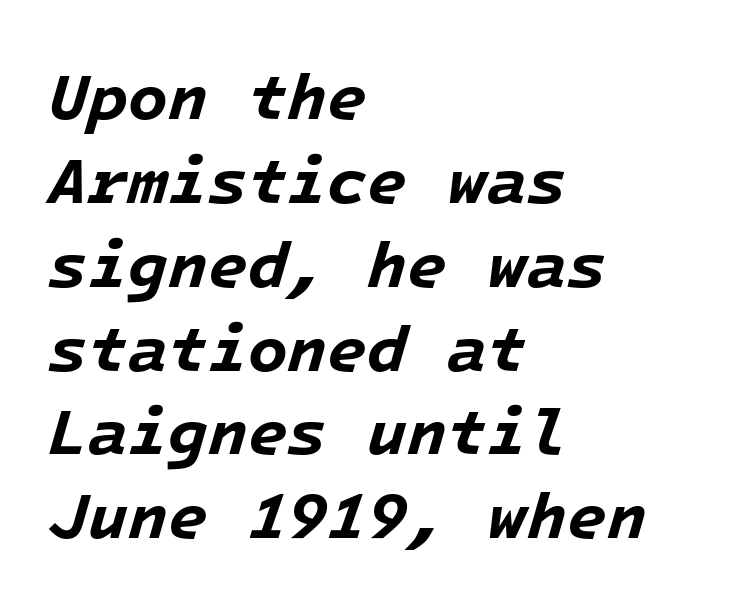
{"italic": "yes", "lean": "right", "slant_degrees": 16, "bold": "yes", "weight": "bold", "width": "normal", "stroke_contrast": "low", "x_height": "medium", "monospaced": "yes", "underline": "no", "align": "left", "line_spacing": "normal", "line_spacing_ratio": 1.29, "letter_spacing": "normal", "letter_spacing_em": 0.0, "glyph_px": 65}
